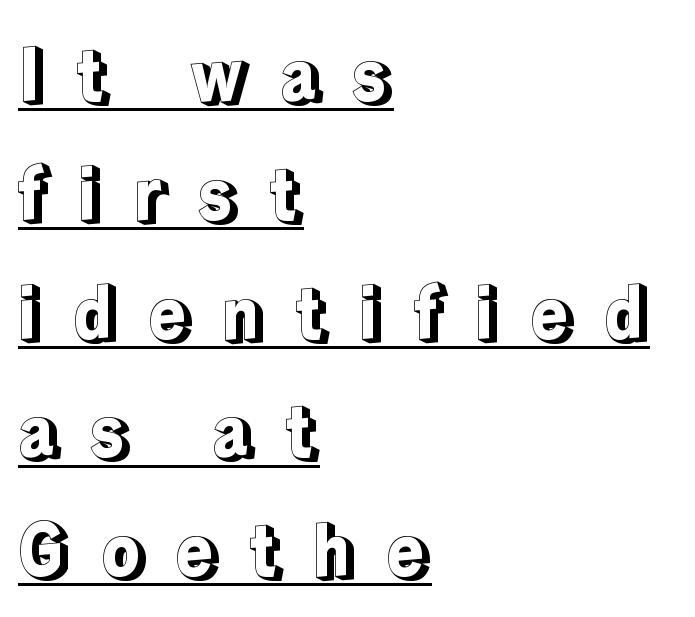
{"italic": "no", "width": "normal", "x_height": "medium", "monospaced": "no", "underline": "yes", "align": "left", "line_spacing": "normal", "line_spacing_ratio": 1.65, "letter_spacing": "wide", "letter_spacing_em": 0.4, "glyph_px": 72}
